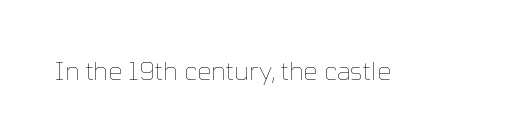
{"italic": "no", "bold": "no", "underline": "no", "letter_spacing": "normal", "letter_spacing_em": 0.0, "glyph_px": 25}
